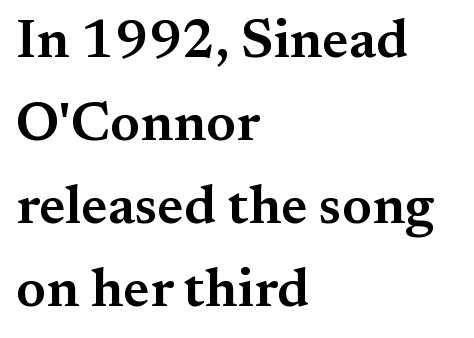
There is no visible air inserted between adjacent glyphs. In CSS terms this would be text-align: left. A bit beefed up — I'd call it semibold rather than bold. Horizontal bands of white between lines are of average thickness.
